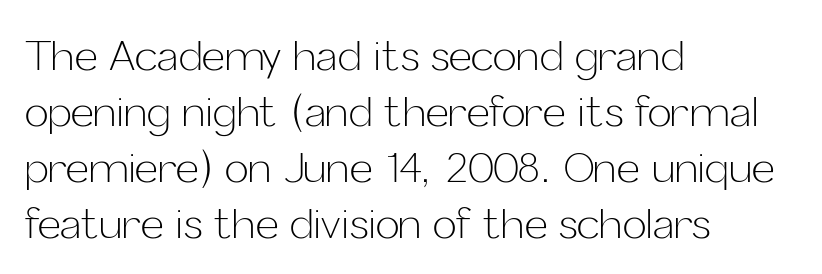
Q: Is the text bold? A: No.
Q: Is the text italic (slanted)? A: No, it is upright.
Q: Is the typeface a serif or a sans-serif typeface? A: Sans-serif.
Q: Is the text underlined? A: No.
Q: How is the paragraph aligned? A: Left-aligned.
Q: Is the spacing between letters normal or unusually wide? A: Normal.
Q: Is the spacing between lines tight, normal or loose? A: Normal.
Q: Width (condensed, normal, or wide)? A: Normal.
Q: Stroke contrast? A: Low.
Q: x-height? A: Medium.
Q: Monospaced? A: No.
